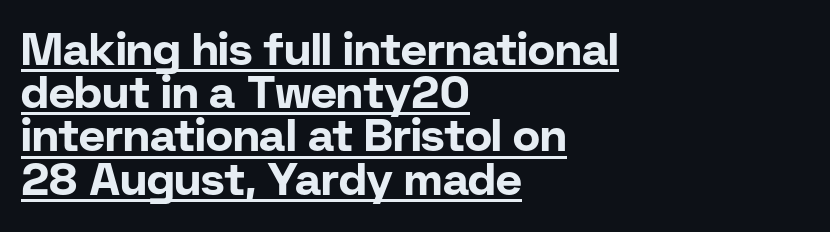
Q: Is the text bold? A: Yes.
Q: Is the text italic (slanted)? A: No, it is upright.
Q: Is the typeface a serif or a sans-serif typeface? A: Sans-serif.
Q: Is the text underlined? A: Yes.
Q: How is the paragraph aligned? A: Left-aligned.
Q: Is the spacing between letters normal or unusually wide? A: Normal.
Q: Is the spacing between lines tight, normal or loose? A: Tight.
Q: Width (condensed, normal, or wide)? A: Normal.
Q: Stroke contrast? A: Low.
Q: x-height? A: Medium.
Q: Monospaced? A: No.
